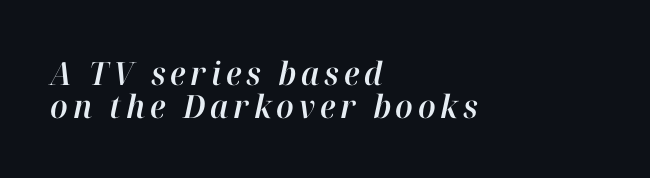
Looks like regular typesetting: each glyph gets only the width it needs. Would a proofreader flag this as italicized? Yes. A clean baseline with only descenders dipping below it. In terms of leading, this rendering errs on the cramped side. Line starts are locked; line ends wander.
